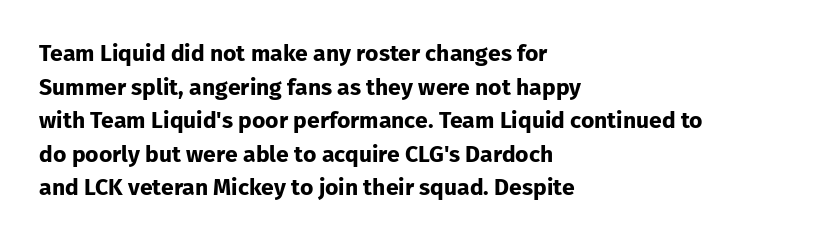
Each line starts at the same left margin while the right side varies. One glance says typical: line gaps are just what's usual. Nope, not italic — everything's standing straight. Plenty of ink on the page — the face is bold.
